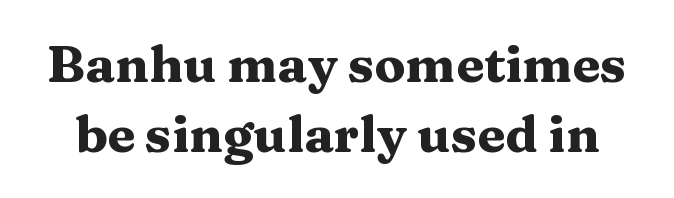
Q: Is the text bold? A: Yes.
Q: Is the text italic (slanted)? A: No, it is upright.
Q: Is the typeface a serif or a sans-serif typeface? A: Serif.
Q: Is the text underlined? A: No.
Q: Is the spacing between letters normal or unusually wide? A: Normal.
Q: Is the spacing between lines tight, normal or loose? A: Normal.
Q: Width (condensed, normal, or wide)? A: Wide.
Q: Stroke contrast? A: Medium.
Q: x-height? A: Medium.
Q: Monospaced? A: No.
